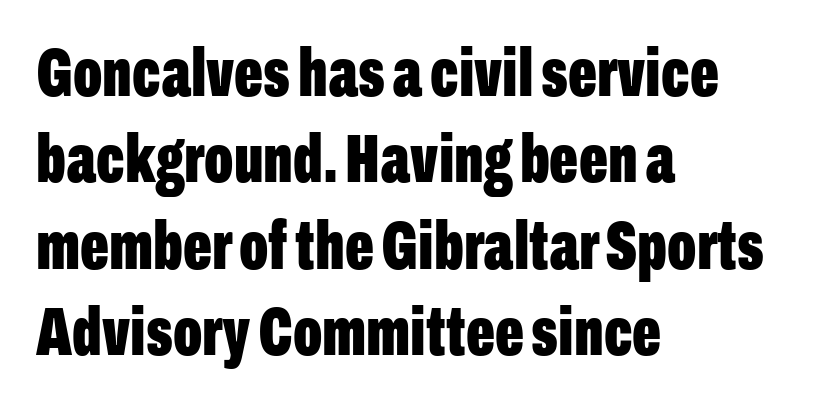
The lines in this sample share a left origin and differ only in where they stop. The face used here is a sans, in the tradition of grotesques and geometrics. Compared with an ordinary text face, these strokes are far heavier — a full bold. Here the designer chose a conventional face with non-uniform glyph widths. Inter-character spacing is left at the font's built-in metrics. In terms of posture, this sample is upright.
